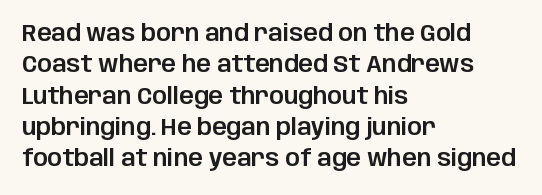
The passage shown is not underscored anywhere. The line texture is even and compact thanks to regular tracking. Nope, not italic — everything's standing straight. Each line starts at the same left margin while the right side varies. Notice how descenders clear the ascenders below comfortably — that's standard leading.
